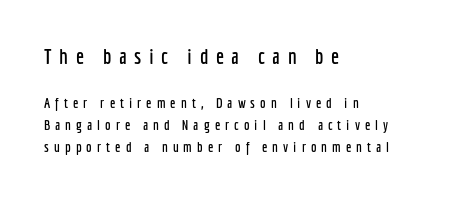
Whoever set this chose a conventional vertical rhythm. In terms of posture, this sample is upright. In this sample the first text group is rendered at the bigger scale. The ragged edge is on the right, which tells us the setting is flush left. How are the letters spaced? Widely, with obvious added tracking.
